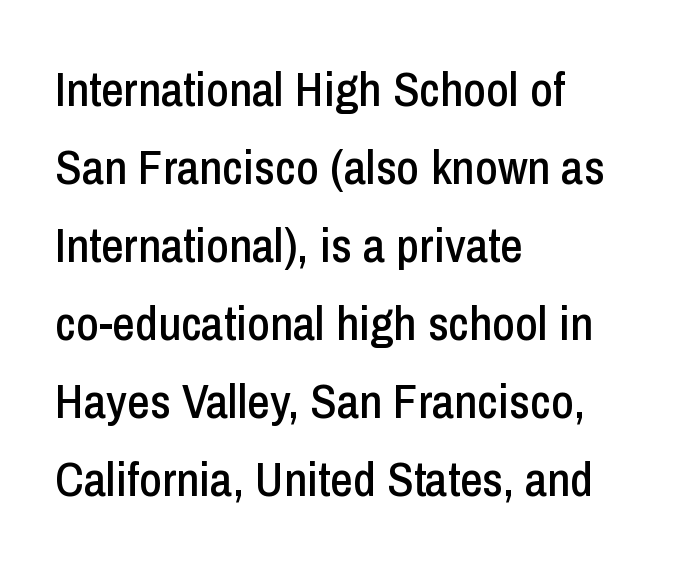
{"serif": "no", "italic": "no", "width": "condensed", "stroke_contrast": "low", "x_height": "medium", "monospaced": "no", "underline": "no", "align": "left", "line_spacing": "normal", "line_spacing_ratio": 1.59, "letter_spacing": "normal", "letter_spacing_em": 0.0, "glyph_px": 49}
